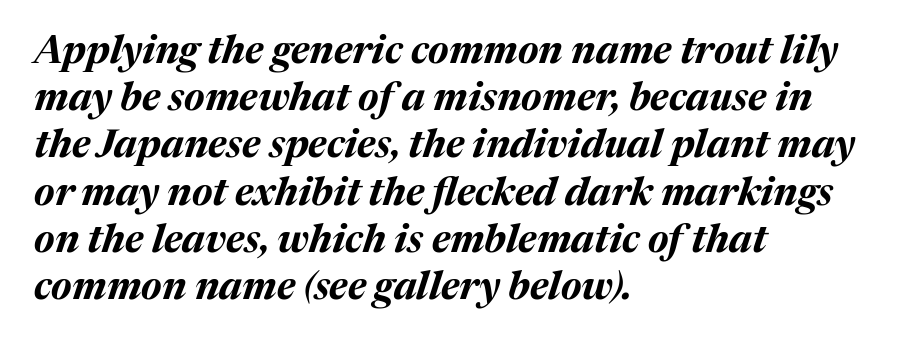
Q: Is the text bold? A: Yes.
Q: Is the text italic (slanted)? A: Yes, it leans right by about 17 degrees.
Q: Is the text underlined? A: No.
Q: How is the paragraph aligned? A: Left-aligned.
Q: Is the spacing between letters normal or unusually wide? A: Normal.
Q: Width (condensed, normal, or wide)? A: Normal.
Q: Stroke contrast? A: Medium.
Q: x-height? A: Medium.
Q: Monospaced? A: No.
